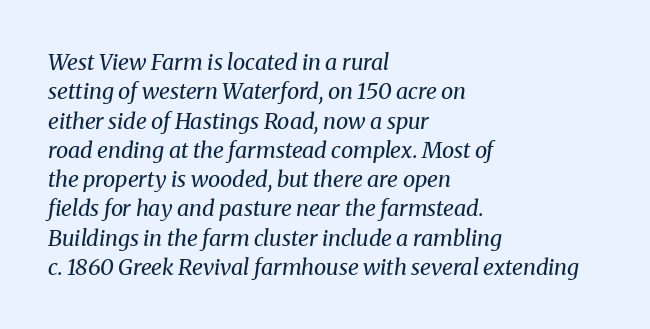
{"italic": "yes", "lean": "right", "slant_degrees": 8, "bold": "no", "underline": "no", "align": "left", "line_spacing": "normal", "line_spacing_ratio": 1.33, "letter_spacing": "normal", "letter_spacing_em": 0.0, "glyph_px": 22}
